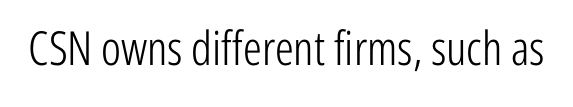
{"serif": "no", "italic": "no", "bold": "no", "weight": "light", "width": "condensed", "stroke_contrast": "low", "x_height": "medium", "monospaced": "no", "underline": "no", "letter_spacing": "normal", "letter_spacing_em": 0.0, "glyph_px": 47}
